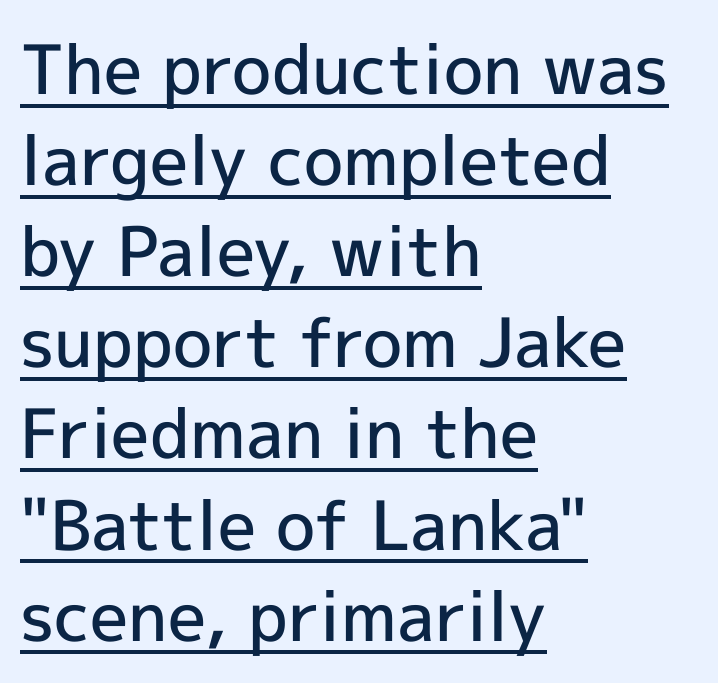
Q: Is the text bold? A: Semi-bold.
Q: Is the text italic (slanted)? A: No, it is upright.
Q: Is the typeface a serif or a sans-serif typeface? A: Sans-serif.
Q: Is the text underlined? A: Yes.
Q: How is the paragraph aligned? A: Left-aligned.
Q: Is the spacing between letters normal or unusually wide? A: Normal.
Q: Is the spacing between lines tight, normal or loose? A: Normal.
Q: Width (condensed, normal, or wide)? A: Normal.
Q: x-height? A: Medium.
Q: Monospaced? A: No.
